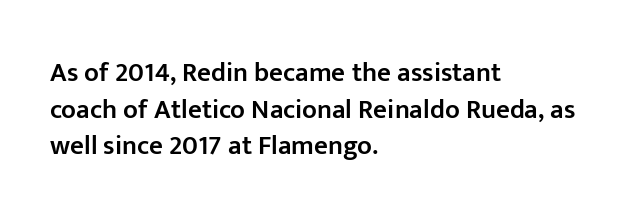
{"italic": "no", "bold": "semi", "underline": "no", "align": "left", "line_spacing": "normal", "line_spacing_ratio": 1.36, "letter_spacing": "normal", "letter_spacing_em": 0.0, "glyph_px": 27}
